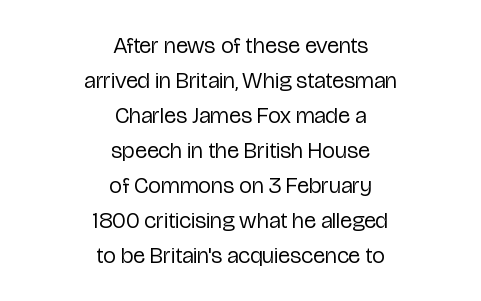
The image shows 23 px text type, upright; set centered, normal line spacing (1.52x), normal letter spacing, not underlined.
